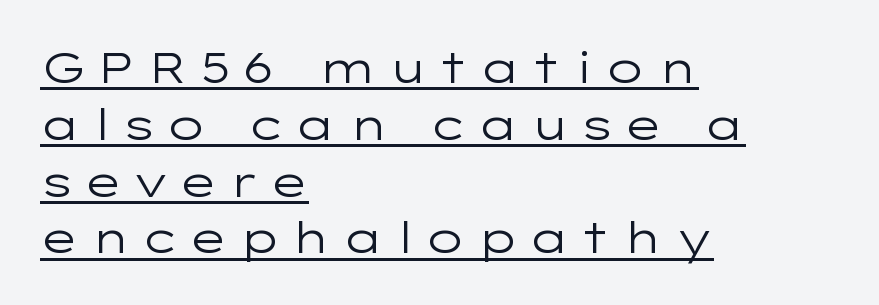
{"serif": "no", "italic": "no", "bold": "no", "weight": "regular", "width": "wide", "stroke_contrast": "low", "x_height": "medium", "monospaced": "no", "underline": "yes", "align": "left", "line_spacing": "normal", "line_spacing_ratio": 1.32, "letter_spacing": "wide", "letter_spacing_em": 0.23, "glyph_px": 43}
